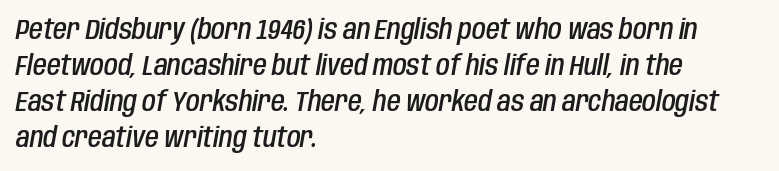
Evenly set lines give the paragraph a standard silhouette. Posture: slanted. Proportional: the letters do not fall into vertical columns. Semibold letterforms, between regular and bold.
